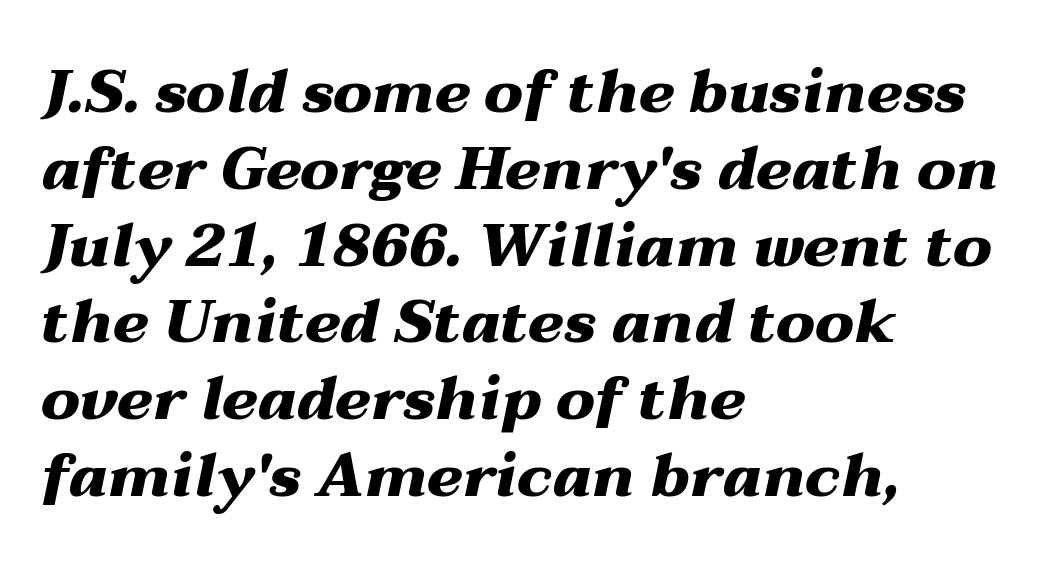
The image shows 60 px heavy, wide type, italic (leaning right); set left-aligned, normal line spacing (1.28x), normal letter spacing, not underlined; medium stroke contrast and a medium x-height.
